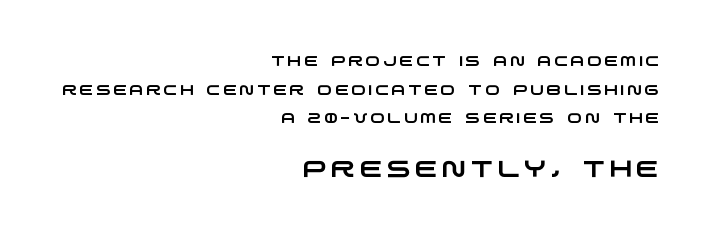
{"underline": "no", "align": "right", "line_spacing": "loose", "line_spacing_ratio": 2.04, "larger_block": "second", "size_ratio": 1.64, "glyph_px": 23}
